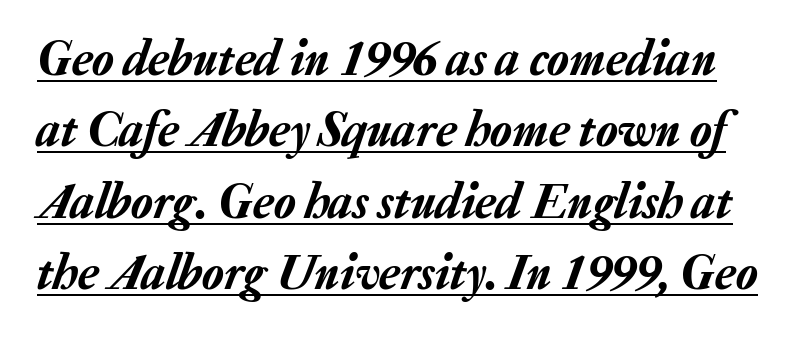
A typesetter would call this proportional, since set widths differ per character. Has an underline been added? It has. Nobody touched the tracking dial on this one. The specimen reads as italic at a glance.
